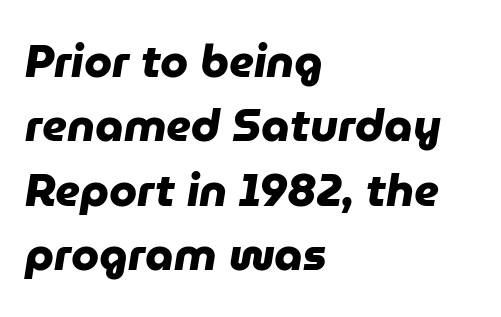
Q: Is the text bold? A: Yes.
Q: Is the typeface a serif or a sans-serif typeface? A: Sans-serif.
Q: Is the text underlined? A: No.
Q: How is the paragraph aligned? A: Left-aligned.
Q: Is the spacing between letters normal or unusually wide? A: Normal.
Q: Is the spacing between lines tight, normal or loose? A: Normal.
Q: Width (condensed, normal, or wide)? A: Normal.
Q: Stroke contrast? A: Low.
Q: x-height? A: Medium.
Q: Monospaced? A: No.
